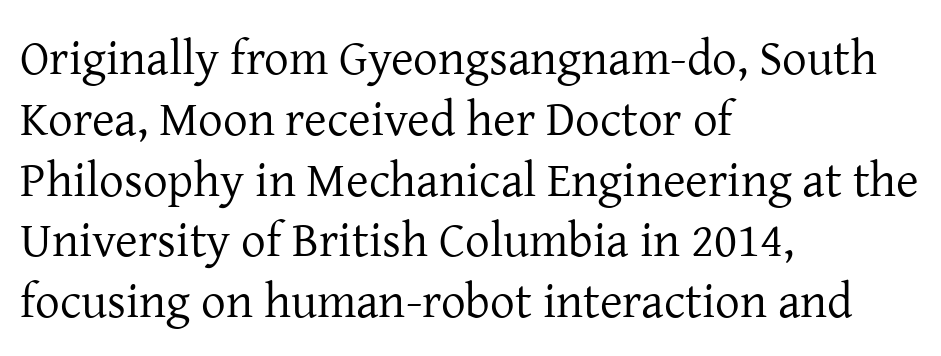
Words appear dense and cohesive because spacing is normal. Type without underlining. Does the copy run flush right? No — it runs flush left. Is there any slant? The stems are plumb. The font family rendered here belongs to the serif group.
